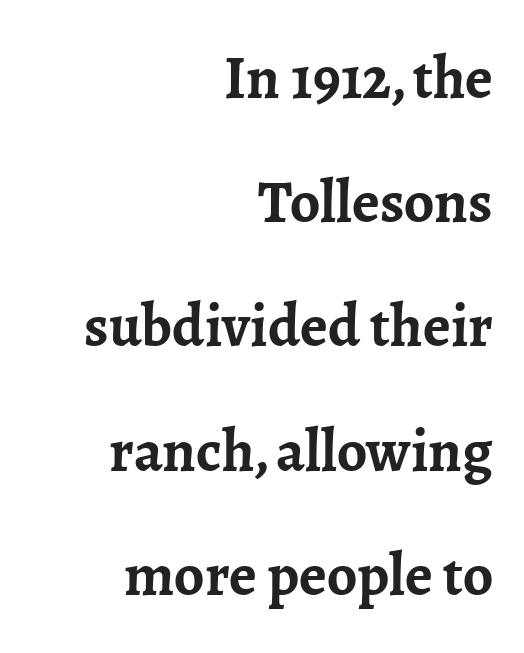
The image shows 60 px semibold serif type, upright; set right-aligned, loose line spacing (2.07x), normal letter spacing, not underlined; low stroke contrast and a medium x-height.
